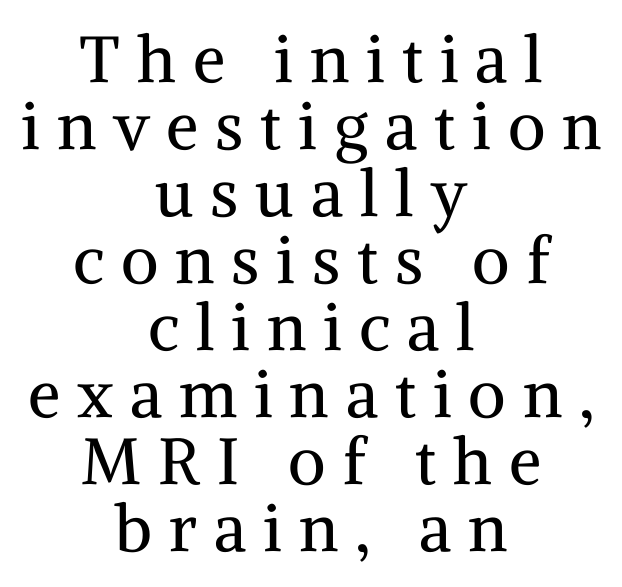
{"serif": "yes", "italic": "no", "bold": "no", "weight": "regular", "width": "normal", "stroke_contrast": "medium", "x_height": "medium", "monospaced": "no", "underline": "no", "align": "center", "line_spacing": "tight", "line_spacing_ratio": 1.03, "letter_spacing": "wide", "letter_spacing_em": 0.26, "glyph_px": 65}
